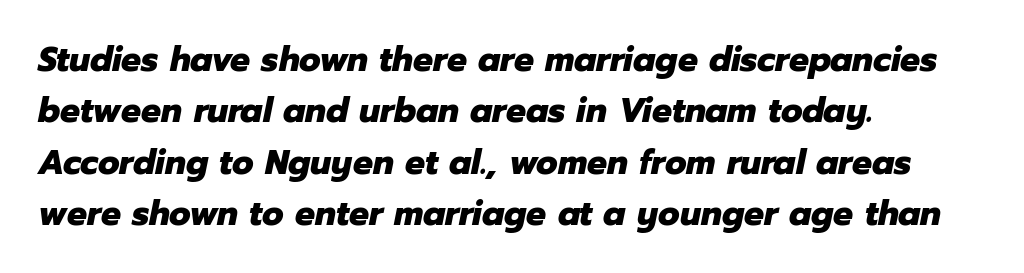
{"italic": "yes", "lean": "right", "slant_degrees": 12, "bold": "yes", "weight": "heavy", "width": "normal", "stroke_contrast": "low", "x_height": "medium", "monospaced": "no", "underline": "no", "align": "left", "line_spacing": "normal", "line_spacing_ratio": 1.47, "letter_spacing": "normal", "letter_spacing_em": 0.0, "glyph_px": 35}
